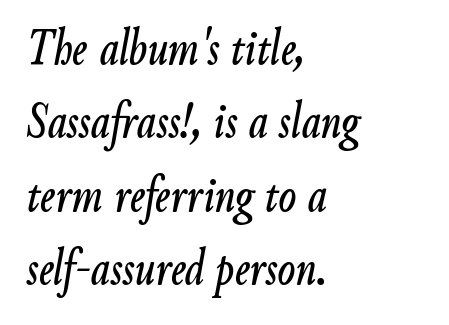
The image shows 52 px condensed type, italic (leaning right); set left-aligned, normal line spacing (1.41x), normal letter spacing, not underlined; low stroke contrast and a small x-height.
